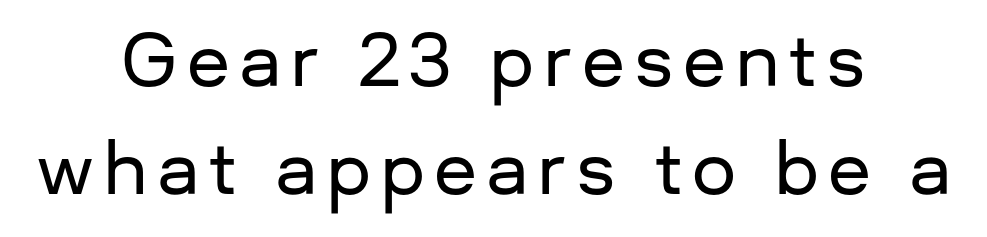
{"serif": "no", "italic": "no", "width": "normal", "stroke_contrast": "low", "x_height": "medium", "monospaced": "no", "underline": "no", "align": "center", "line_spacing": "normal", "line_spacing_ratio": 1.55, "glyph_px": 70}
